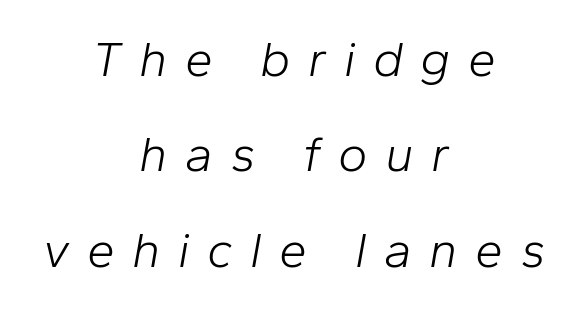
The image shows 50 px light type, italic (leaning right); set centered, loose line spacing (1.91x), unusually wide letter spacing (+0.35 em), not underlined; low stroke contrast and a medium x-height.
